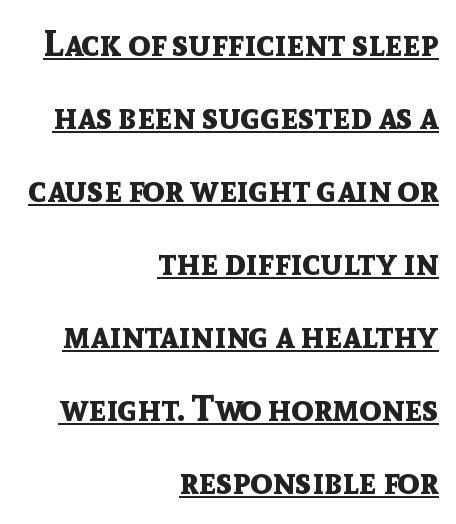
The image shows 36 px bold sans-serif type, upright; set right-aligned, loose line spacing (2.03x), normal letter spacing, underlined; a medium x-height.
